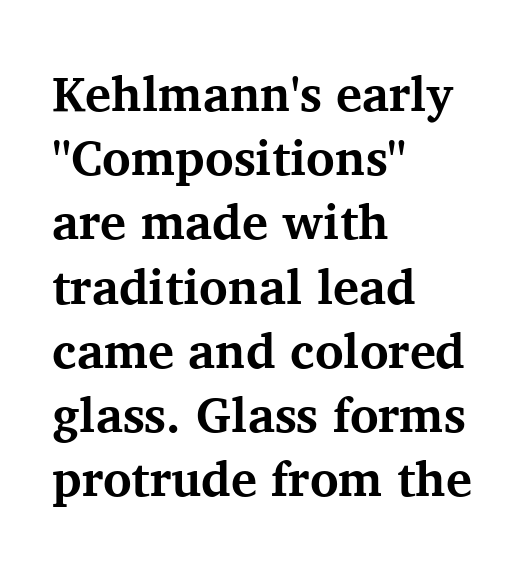
The image shows 49 px bold serif type, upright; set left-aligned, normal line spacing (1.31x), normal letter spacing, not underlined; medium stroke contrast and a medium x-height.
